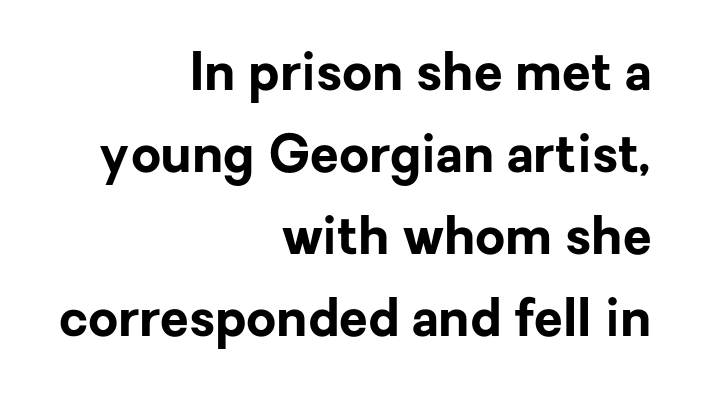
Q: Is the text bold? A: Yes.
Q: Is the text italic (slanted)? A: No, it is upright.
Q: Is the typeface a serif or a sans-serif typeface? A: Sans-serif.
Q: Is the text underlined? A: No.
Q: How is the paragraph aligned? A: Right-aligned.
Q: Is the spacing between letters normal or unusually wide? A: Normal.
Q: Is the spacing between lines tight, normal or loose? A: Normal.
Q: Width (condensed, normal, or wide)? A: Normal.
Q: Stroke contrast? A: Low.
Q: x-height? A: Medium.
Q: Monospaced? A: No.
